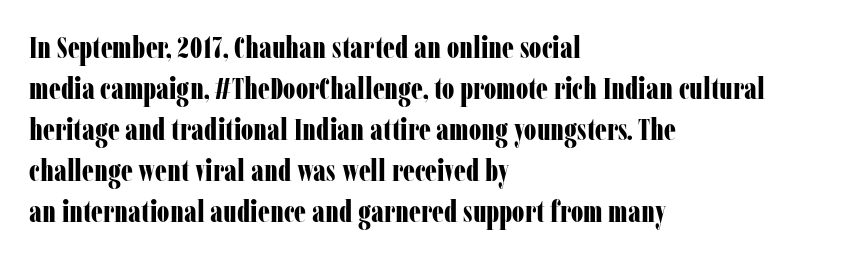
Q: Is the text bold? A: Yes.
Q: Is the text italic (slanted)? A: No, it is upright.
Q: Is the typeface a serif or a sans-serif typeface? A: Serif.
Q: Is the text underlined? A: No.
Q: How is the paragraph aligned? A: Left-aligned.
Q: Is the spacing between letters normal or unusually wide? A: Normal.
Q: Is the spacing between lines tight, normal or loose? A: Normal.
Q: Width (condensed, normal, or wide)? A: Condensed.
Q: Stroke contrast? A: Low.
Q: x-height? A: Medium.
Q: Monospaced? A: No.
